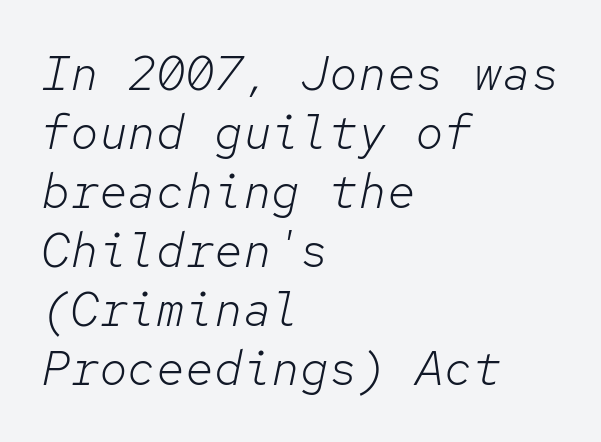
Q: Is the text bold? A: No.
Q: Is the text italic (slanted)? A: Yes, it leans right by about 12 degrees.
Q: Is the text underlined? A: No.
Q: How is the paragraph aligned? A: Left-aligned.
Q: Is the spacing between letters normal or unusually wide? A: Normal.
Q: Width (condensed, normal, or wide)? A: Normal.
Q: Stroke contrast? A: Low.
Q: x-height? A: Medium.
Q: Monospaced? A: Yes.
